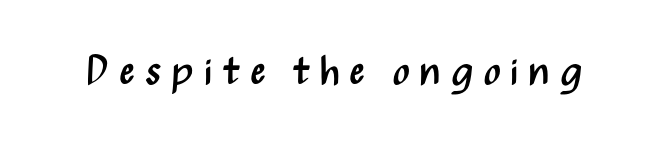
The image shows 40 px regular-weight, condensed sans-serif type, upright; set unusually wide letter spacing (+0.23 em), not underlined; medium stroke contrast and a medium x-height.
